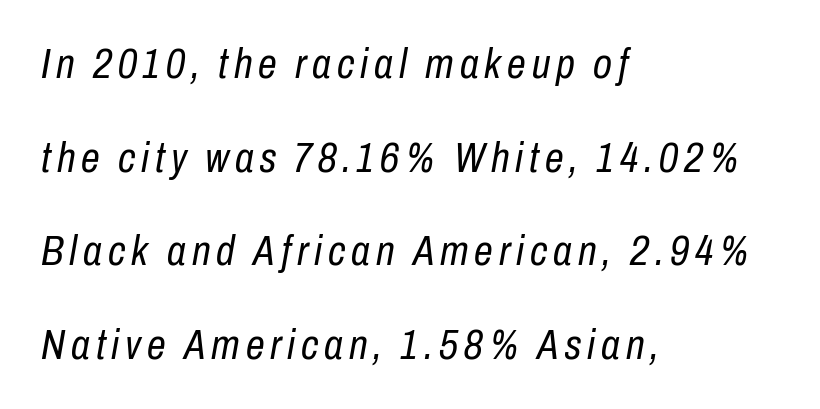
The image shows 42 px regular-weight, condensed type, italic (leaning right); set left-aligned, loose line spacing (2.23x), not underlined; low stroke contrast and a medium x-height.
